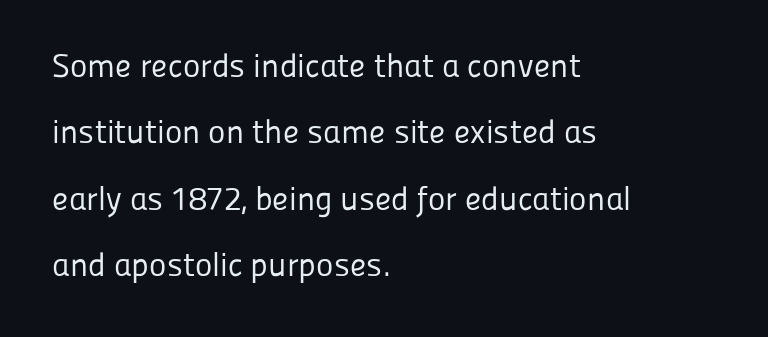
Q: Is the text bold? A: No.
Q: Is the text italic (slanted)? A: No, it is upright.
Q: Is the typeface a serif or a sans-serif typeface? A: Sans-serif.
Q: Is the text underlined? A: No.
Q: How is the paragraph aligned? A: Left-aligned.
Q: Is the spacing between letters normal or unusually wide? A: Normal.
Q: Is the spacing between lines tight, normal or loose? A: Loose.
Q: Width (condensed, normal, or wide)? A: Normal.
Q: Stroke contrast? A: Low.
Q: x-height? A: Medium.
Q: Monospaced? A: No.
